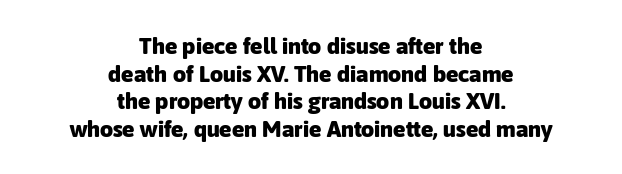
{"italic": "no", "bold": "yes", "underline": "no", "align": "center", "line_spacing_ratio": 1.2, "letter_spacing": "normal", "letter_spacing_em": 0.0, "glyph_px": 23}
